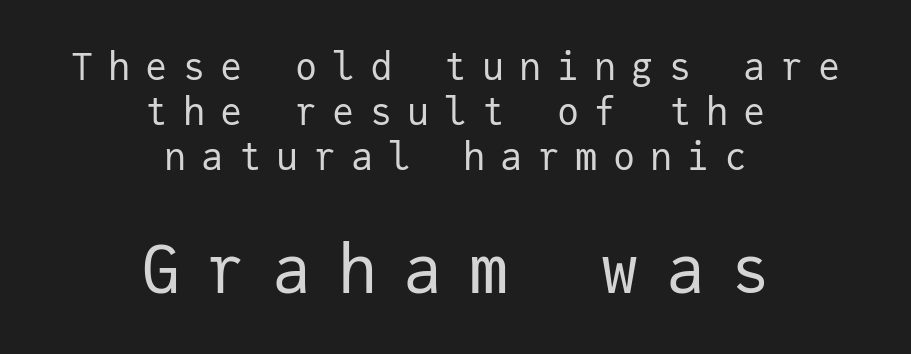
{"serif": "no", "italic": "no", "bold": "no", "weight": "regular", "width": "normal", "stroke_contrast": "low", "x_height": "medium", "monospaced": "yes", "underline": "no", "align": "center", "line_spacing_ratio": 1.22, "letter_spacing": "wide", "letter_spacing_em": 0.41, "larger_block": "second", "size_ratio": 1.76, "glyph_px": 65}
